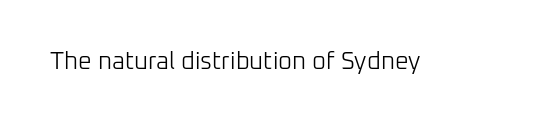
Q: Is the text bold? A: No.
Q: Is the text italic (slanted)? A: No, it is upright.
Q: Is the text underlined? A: No.
Q: Is the spacing between letters normal or unusually wide? A: Normal.
